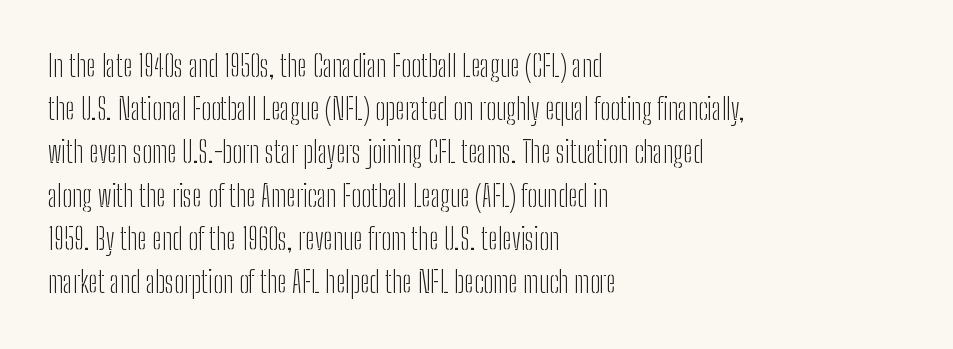
The gaps between neighbouring characters are ordinary and unremarkable. The specimen reads as upright at a glance. The cut favours lightness, reaching ordinary text weight at its darkest. The letters advance in unequal steps, a hallmark of proportional type.
